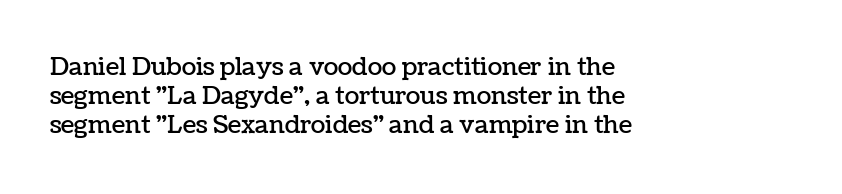
The image shows 24 px text type, upright; set left-aligned, line spacing 1.21x, normal letter spacing, not underlined.
